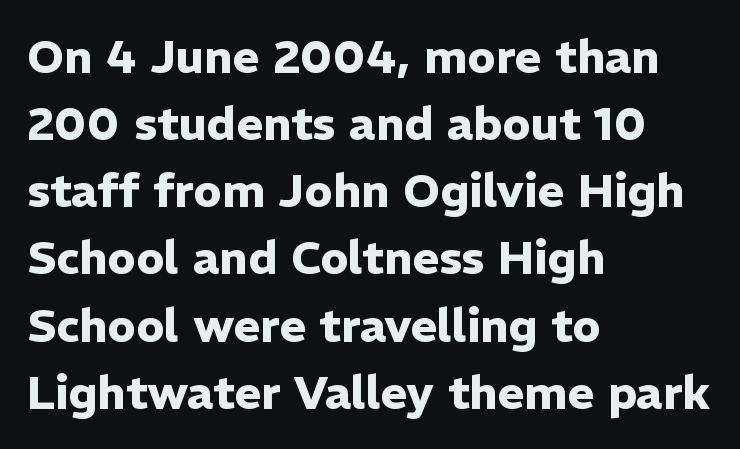
{"serif": "no", "italic": "no", "bold": "yes", "weight": "heavy", "width": "normal", "stroke_contrast": "low", "x_height": "medium", "monospaced": "no", "underline": "no", "align": "left", "line_spacing": "normal", "line_spacing_ratio": 1.46, "letter_spacing": "normal", "letter_spacing_em": 0.0, "glyph_px": 46}
